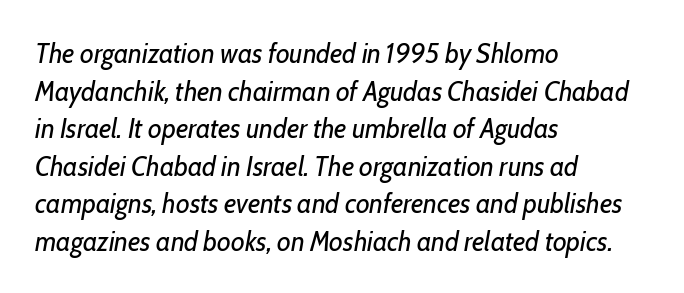
Nobody drew a line under any word here. The gaps between neighbouring characters are ordinary and unremarkable. The axis of the letterforms is tilted away from vertical. Note the varied advance widths — an 'i' is clearly narrower than an 'm'. Weight class: somewhere from thin through regular. The passage is arranged the way most books set body copy — flush left.
